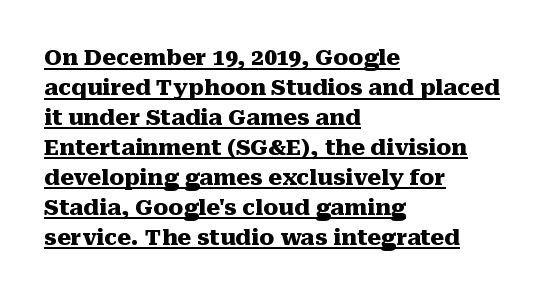
The image shows 22 px bold type, upright; set left-aligned, normal line spacing (1.36x), normal letter spacing, underlined.
